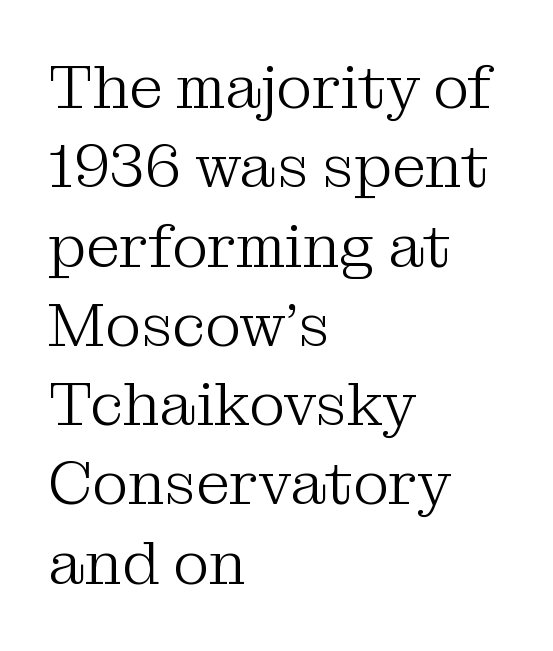
The horizontal fit of the characters is conventional and even. Caption: multi-line text, flush left, ragged right. The letters look calm and open, with moderate or lighter stems. In terms of leading, this rendering sits right in the middle.
